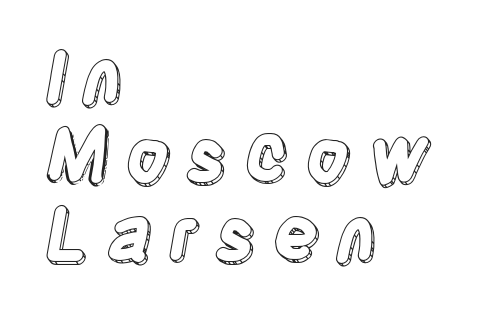
The image shows 71 px condensed type; set left-aligned, tight line spacing (1.11x), unusually wide letter spacing (+0.21 em), not underlined; a large x-height.
